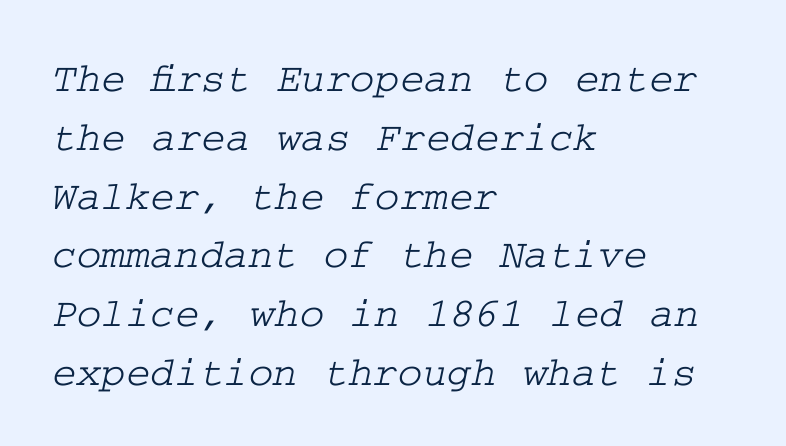
Unlike a clean sans, this face finishes its strokes with serifs. The passage shown has conventional tracking throughout. The lines sit at an ordinary, default distance from one another. Glance below the letters and you will spot only blank space. Casual observation: everything's shoved over to the left.
